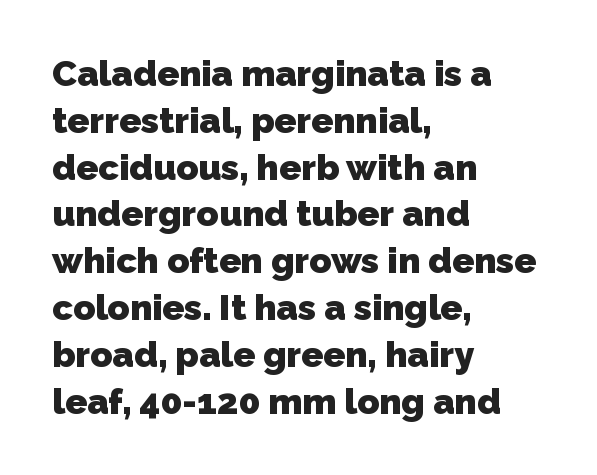
Q: Is the text bold? A: Yes.
Q: Is the typeface a serif or a sans-serif typeface? A: Sans-serif.
Q: Is the text underlined? A: No.
Q: How is the paragraph aligned? A: Left-aligned.
Q: Is the spacing between letters normal or unusually wide? A: Normal.
Q: Is the spacing between lines tight, normal or loose? A: Normal.
Q: Width (condensed, normal, or wide)? A: Normal.
Q: Stroke contrast? A: Low.
Q: x-height? A: Medium.
Q: Monospaced? A: No.
